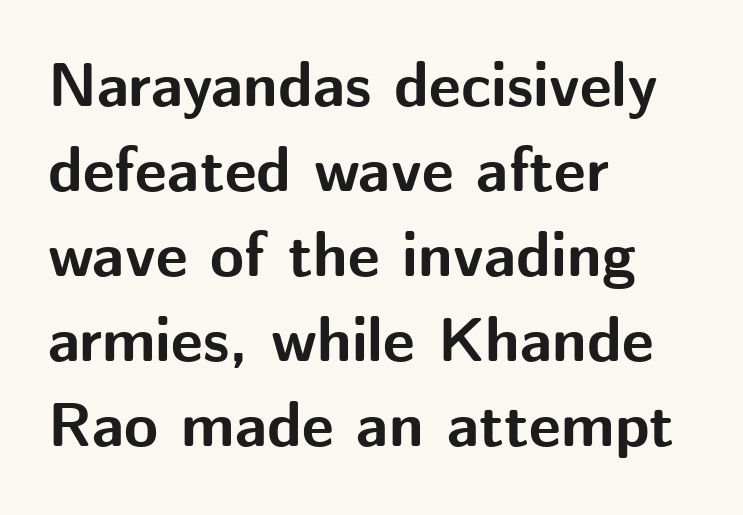
The image shows 62 px bold sans-serif type, upright; set left-aligned, normal line spacing (1.37x), normal letter spacing, not underlined; medium stroke contrast and a medium x-height.
